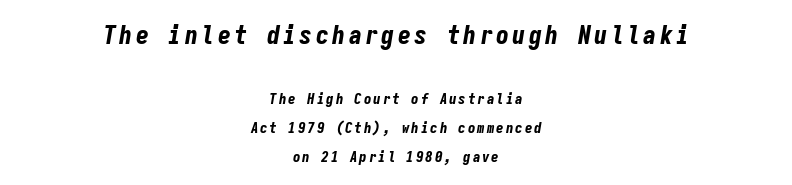
The image shows 26 px bold type, italic (leaning right); set centered, loose line spacing (1.93x), not underlined; the first (top) block is 1.73x larger.
